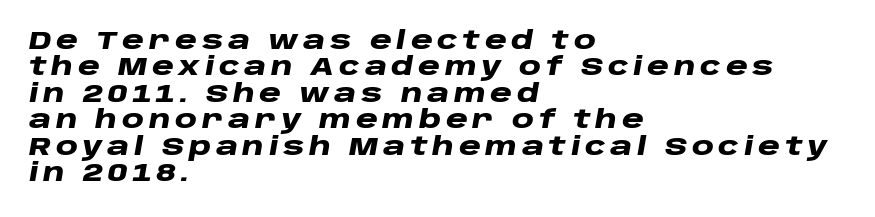
{"italic": "yes", "lean": "right", "slant_degrees": 10, "bold": "yes", "underline": "no", "align": "left", "line_spacing": "tight", "line_spacing_ratio": 1.06, "glyph_px": 25}
